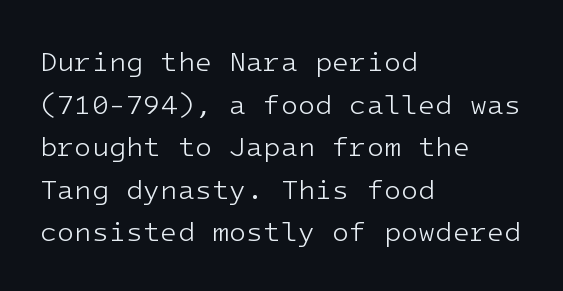
The image shows 28 px light sans-serif type, upright; set left-aligned, normal line spacing (1.52x), normal letter spacing, not underlined; low stroke contrast and a medium x-height.
